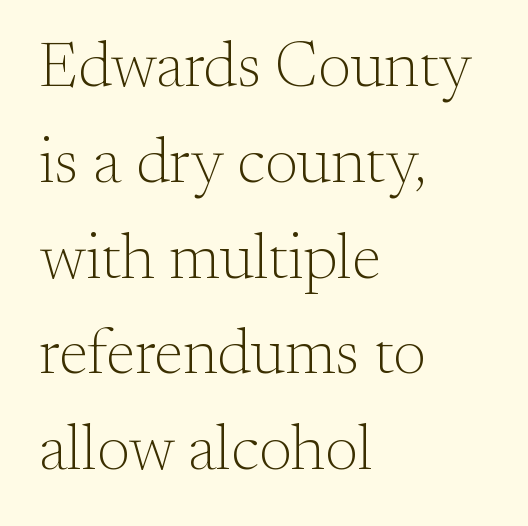
The image shows 63 px light serif type, upright; set left-aligned, normal line spacing (1.52x), normal letter spacing, not underlined; medium stroke contrast and a small x-height.
